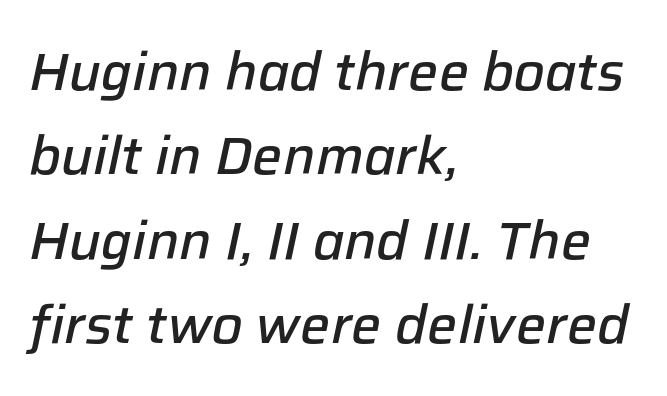
The image shows 53 px semibold type, italic (leaning right); set left-aligned, normal line spacing (1.59x), normal letter spacing, not underlined; low stroke contrast and a medium x-height.
